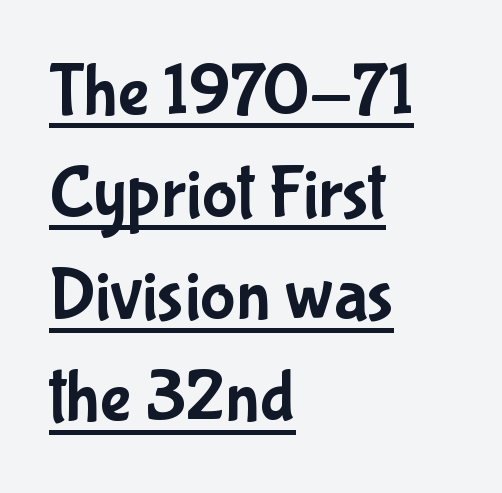
The specimen includes a rule beneath the text block's lines. A sans-serif font was chosen for this passage. The designer left line spacing at the default. Do the characters align in a grid? No, the font is proportional. The letterforms sit shoulder to shoulder at normal distance.
